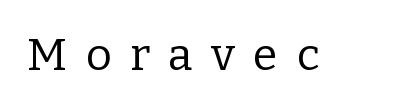
No heavy texture on the line: the type isn't bold. Does the type have serifs? Yes, each stem ends in a small foot. The letterforms stand isolated, each surrounded by extra space. The font's upright variant was chosen for this text. The foot of each line stays bare and open. Varying glyph widths throughout — classic text-font behaviour.
